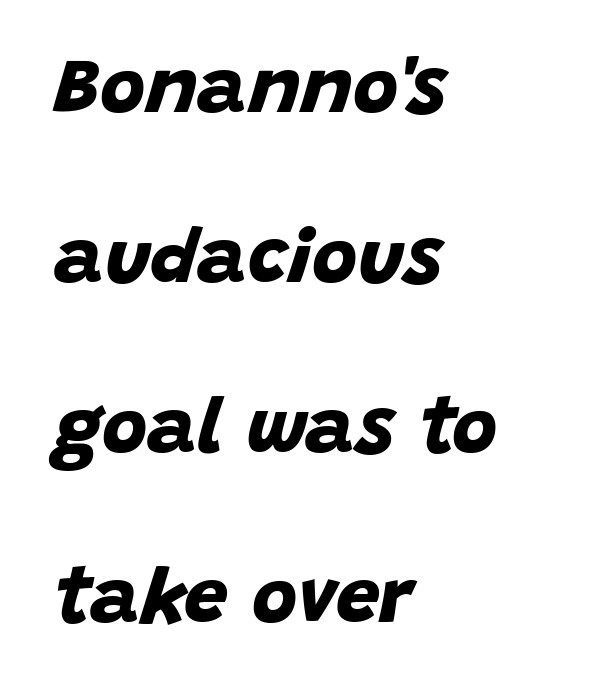
{"serif": "no", "bold": "yes", "weight": "bold", "width": "normal", "stroke_contrast": "low", "x_height": "large", "monospaced": "no", "underline": "no", "align": "left", "line_spacing": "loose", "line_spacing_ratio": 2.18, "letter_spacing": "normal", "letter_spacing_em": 0.0, "glyph_px": 78}
